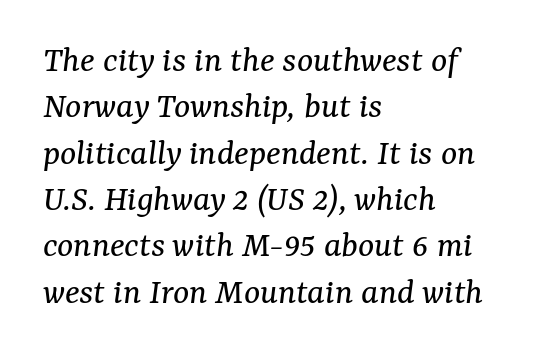
Q: Is the text bold? A: No.
Q: Is the text italic (slanted)? A: Yes, it leans right by about 7 degrees.
Q: Is the typeface a serif or a sans-serif typeface? A: Serif.
Q: Is the text underlined? A: No.
Q: How is the paragraph aligned? A: Left-aligned.
Q: Is the spacing between letters normal or unusually wide? A: Normal.
Q: Width (condensed, normal, or wide)? A: Normal.
Q: Stroke contrast? A: Medium.
Q: x-height? A: Medium.
Q: Monospaced? A: No.
